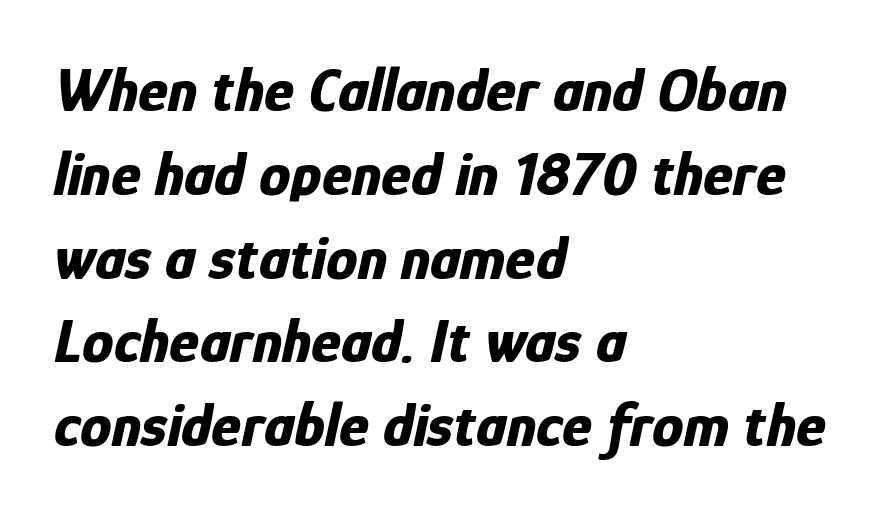
{"italic": "yes", "lean": "right", "slant_degrees": 12, "bold": "yes", "weight": "bold", "width": "condensed", "stroke_contrast": "low", "x_height": "medium", "monospaced": "no", "underline": "no", "align": "left", "line_spacing": "normal", "line_spacing_ratio": 1.33, "letter_spacing": "normal", "letter_spacing_em": 0.0, "glyph_px": 63}
